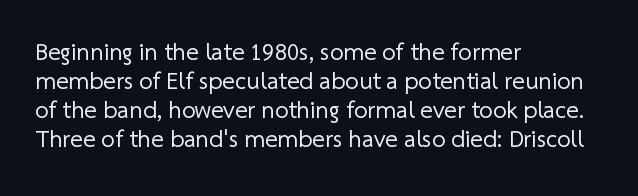
{"bold": "no", "underline": "no", "align": "left", "line_spacing_ratio": 1.21, "letter_spacing": "normal", "letter_spacing_em": 0.0, "glyph_px": 24}
